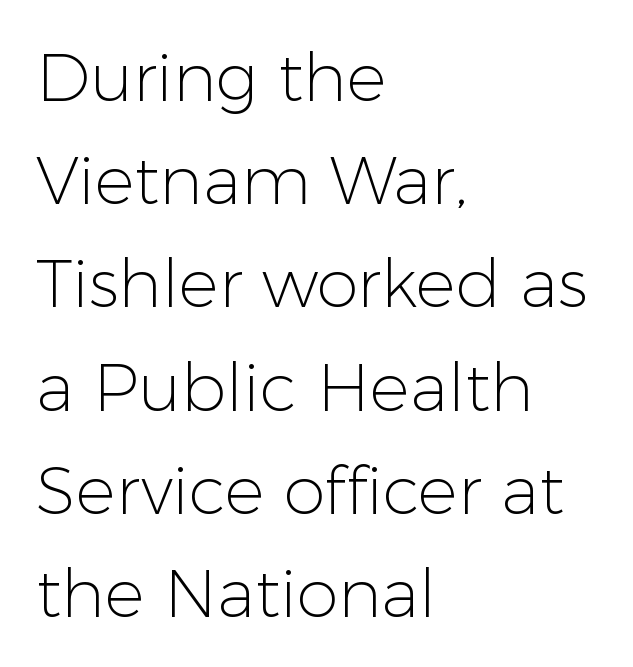
The image shows 67 px light sans-serif type, upright; set left-aligned, normal line spacing (1.54x), normal letter spacing, not underlined; low stroke contrast and a medium x-height.
